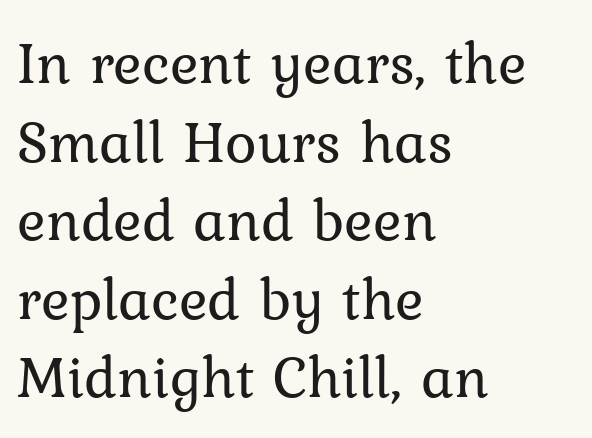
{"serif": "yes", "italic": "no", "bold": "no", "weight": "regular", "width": "normal", "stroke_contrast": "low", "x_height": "medium", "monospaced": "no", "underline": "no", "align": "left", "line_spacing": "normal", "line_spacing_ratio": 1.31, "letter_spacing": "normal", "letter_spacing_em": 0.0, "glyph_px": 60}
